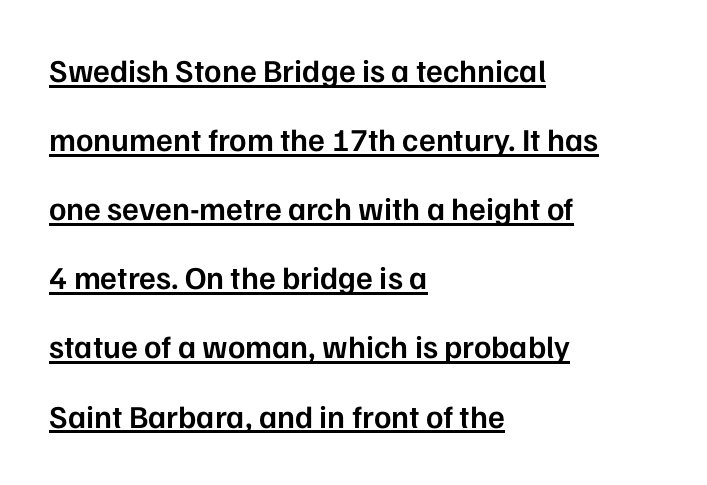
The image shows 32 px semibold sans-serif type, upright; set left-aligned, loose line spacing (2.16x), normal letter spacing, underlined; low stroke contrast and a medium x-height.
